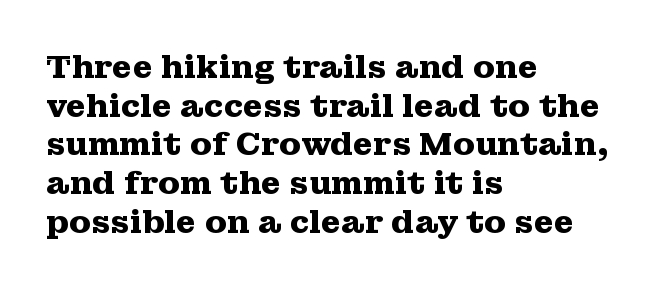
The image shows 32 px heavy, wide serif type, upright; set left-aligned, line spacing 1.21x, normal letter spacing, not underlined; medium stroke contrast and a medium x-height.
